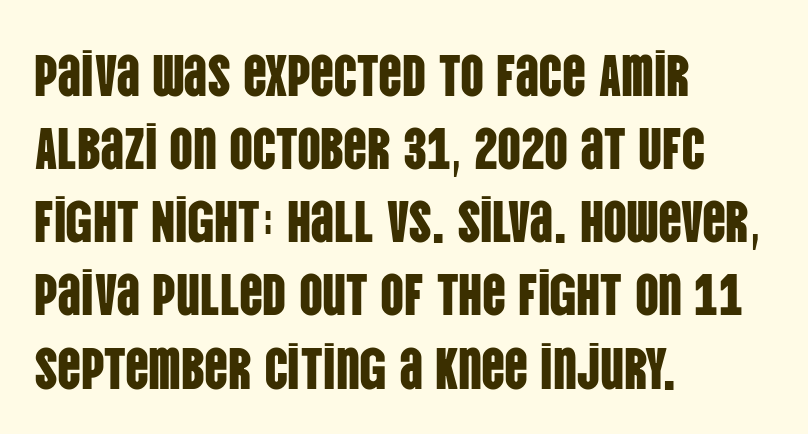
The image shows 59 px condensed sans-serif type, upright; set left-aligned, line spacing 1.24x, normal letter spacing, not underlined; low stroke contrast and a large x-height.
